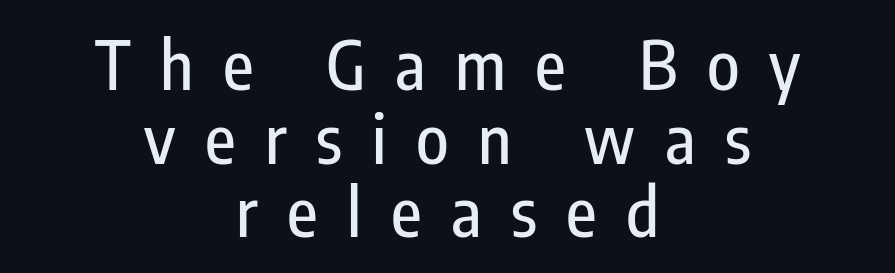
The image shows 67 px condensed sans-serif type, upright; set centered, tight line spacing (1.1x), unusually wide letter spacing (+0.44 em), not underlined; low stroke contrast and a medium x-height.
